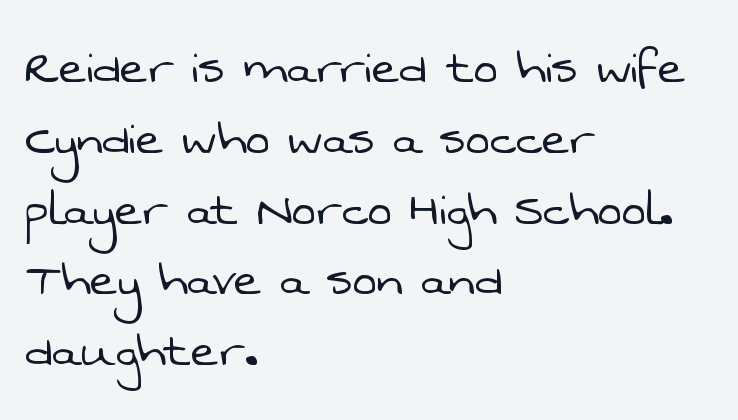
{"serif": "no", "bold": "no", "weight": "light", "width": "normal", "stroke_contrast": "low", "x_height": "medium", "monospaced": "no", "underline": "no", "align": "left", "line_spacing_ratio": 1.22, "letter_spacing": "normal", "letter_spacing_em": 0.0, "glyph_px": 58}
